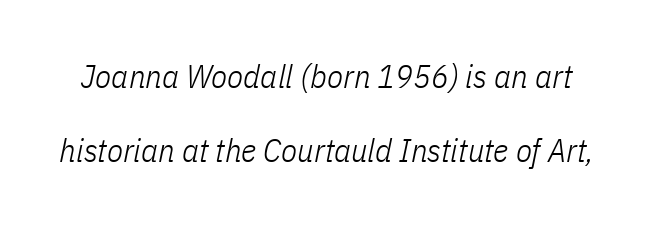
Q: Is the text bold? A: No.
Q: Is the text italic (slanted)? A: Yes, it leans right by about 11 degrees.
Q: Is the text underlined? A: No.
Q: Is the spacing between letters normal or unusually wide? A: Normal.
Q: Is the spacing between lines tight, normal or loose? A: Loose.
Q: Width (condensed, normal, or wide)? A: Condensed.
Q: Stroke contrast? A: Low.
Q: x-height? A: Medium.
Q: Monospaced? A: No.
